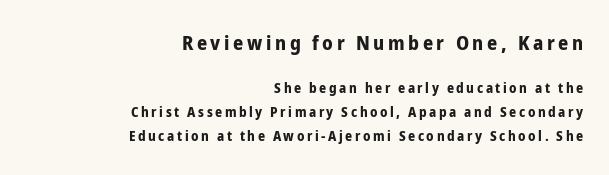
This sample is right-justified, so line beginnings fall wherever the words allow. This is heavy type, rendered in bold. Just letters on the line, the space beneath them empty. Vertical strokes here are truly vertical.
